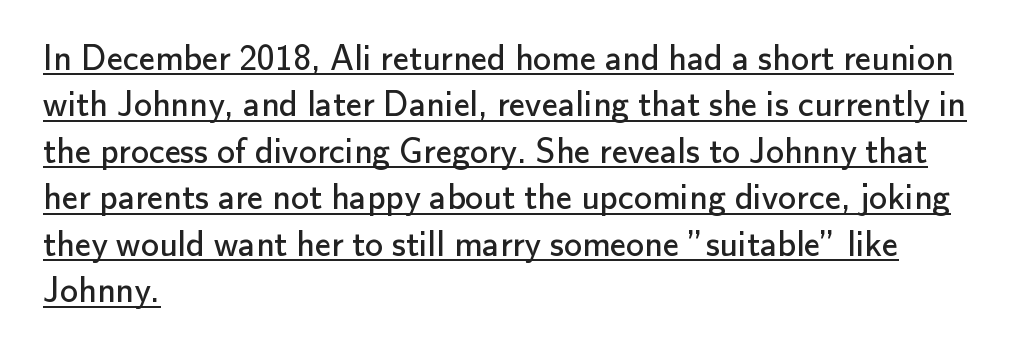
Q: Is the text bold? A: No.
Q: Is the text italic (slanted)? A: No, it is upright.
Q: Is the typeface a serif or a sans-serif typeface? A: Sans-serif.
Q: Is the text underlined? A: Yes.
Q: How is the paragraph aligned? A: Left-aligned.
Q: Is the spacing between letters normal or unusually wide? A: Normal.
Q: Is the spacing between lines tight, normal or loose? A: Normal.
Q: Width (condensed, normal, or wide)? A: Normal.
Q: Stroke contrast? A: Low.
Q: x-height? A: Small.
Q: Monospaced? A: No.
